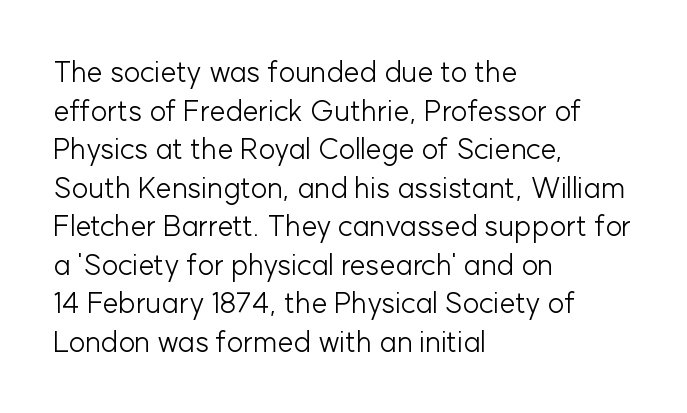
The image shows 29 px light sans-serif type, upright; set left-aligned, normal line spacing (1.33x), normal letter spacing, not underlined; low stroke contrast and a medium x-height.
